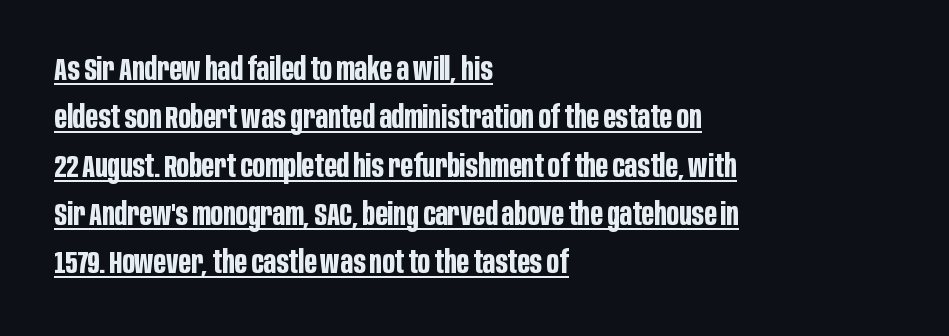
Q: Is the text bold? A: Yes.
Q: Is the text italic (slanted)? A: No, it is upright.
Q: Is the typeface a serif or a sans-serif typeface? A: Sans-serif.
Q: Is the text underlined? A: Yes.
Q: How is the paragraph aligned? A: Left-aligned.
Q: Is the spacing between letters normal or unusually wide? A: Normal.
Q: Is the spacing between lines tight, normal or loose? A: Normal.
Q: Width (condensed, normal, or wide)? A: Condensed.
Q: Stroke contrast? A: Low.
Q: x-height? A: Large.
Q: Monospaced? A: No.
